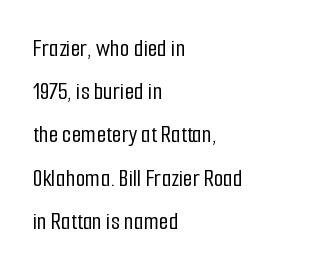
{"italic": "no", "underline": "no", "align": "left", "line_spacing_ratio": 1.73, "letter_spacing": "normal", "letter_spacing_em": 0.0, "glyph_px": 25}
